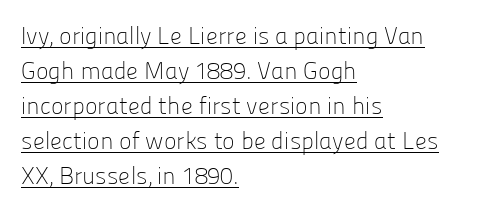
This sample uses plain, unmodified letter spacing. The block of text has a typical density, with ordinary space between rows. The face used here appears with an underline applied. Line starts are locked; line ends wander. Quick note: not italic, upright. No heavy texture on the line: the type isn't bold.
